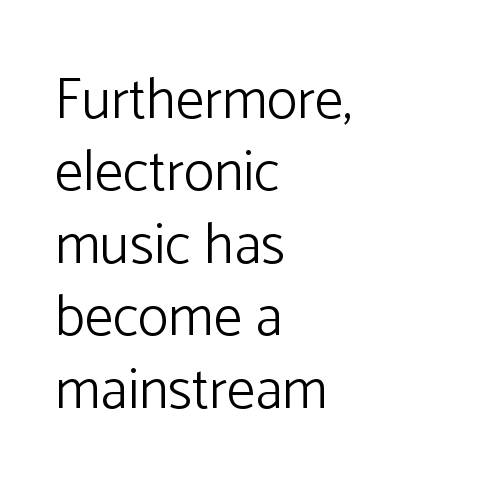
Q: Is the text bold? A: No.
Q: Is the text italic (slanted)? A: No, it is upright.
Q: Is the typeface a serif or a sans-serif typeface? A: Sans-serif.
Q: Is the text underlined? A: No.
Q: How is the paragraph aligned? A: Left-aligned.
Q: Is the spacing between letters normal or unusually wide? A: Normal.
Q: Is the spacing between lines tight, normal or loose? A: Normal.
Q: Width (condensed, normal, or wide)? A: Normal.
Q: Stroke contrast? A: Low.
Q: x-height? A: Medium.
Q: Monospaced? A: No.
